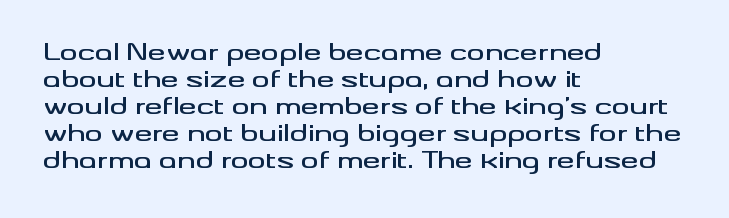
Q: Is the text italic (slanted)? A: No, it is upright.
Q: Is the text underlined? A: No.
Q: How is the paragraph aligned? A: Left-aligned.
Q: Is the spacing between letters normal or unusually wide? A: Normal.
